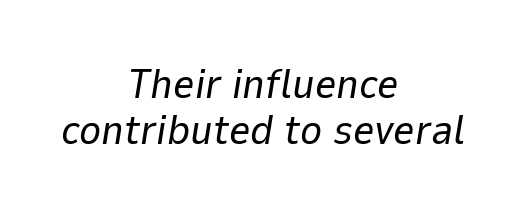
{"italic": "yes", "lean": "right", "slant_degrees": 9, "bold": "no", "weight": "regular", "width": "normal", "stroke_contrast": "low", "x_height": "medium", "monospaced": "no", "underline": "no", "align": "center", "line_spacing": "tight", "line_spacing_ratio": 1.1, "letter_spacing": "normal", "letter_spacing_em": 0.0, "glyph_px": 42}
